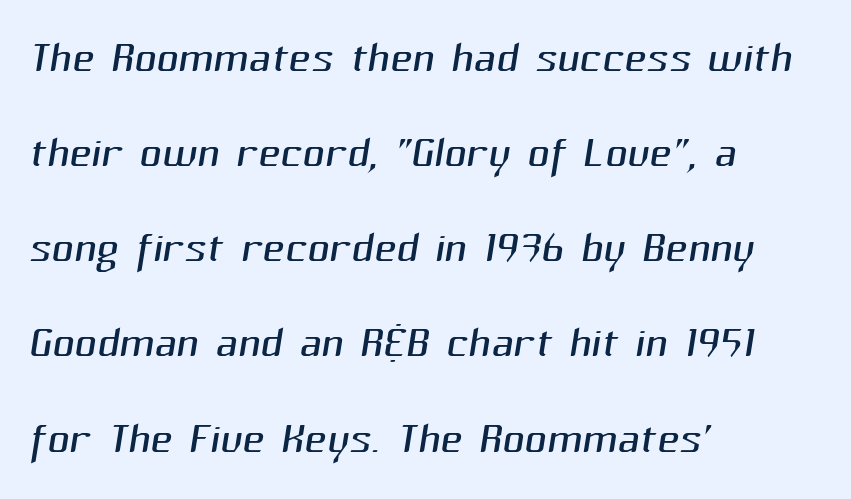
The image shows 61 px light sans-serif type; set left-aligned, normal line spacing (1.56x), normal letter spacing, not underlined; medium stroke contrast and a medium x-height.
